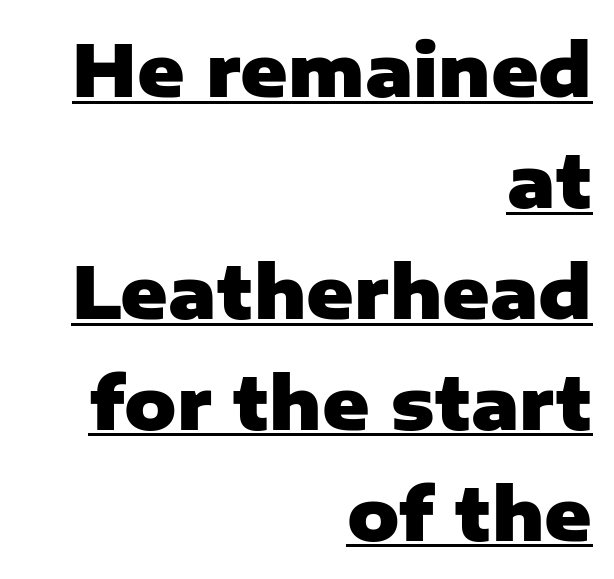
{"serif": "no", "italic": "no", "bold": "yes", "weight": "heavy", "width": "normal", "stroke_contrast": "low", "x_height": "medium", "monospaced": "no", "underline": "yes", "align": "right", "line_spacing": "normal", "line_spacing_ratio": 1.54, "letter_spacing": "normal", "letter_spacing_em": 0.0, "glyph_px": 72}
